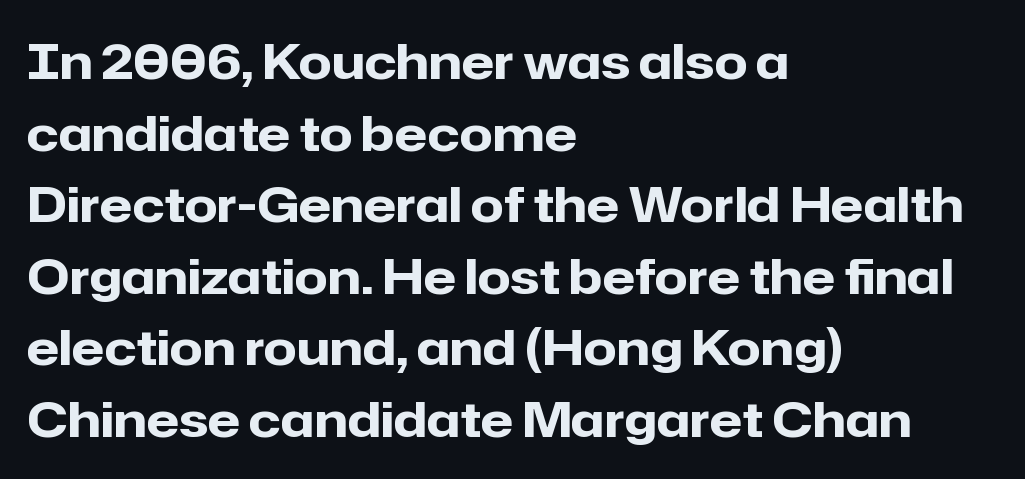
The image shows 48 px heavy sans-serif type, upright; set left-aligned, normal line spacing (1.49x), normal letter spacing, not underlined; low stroke contrast and a medium x-height.
